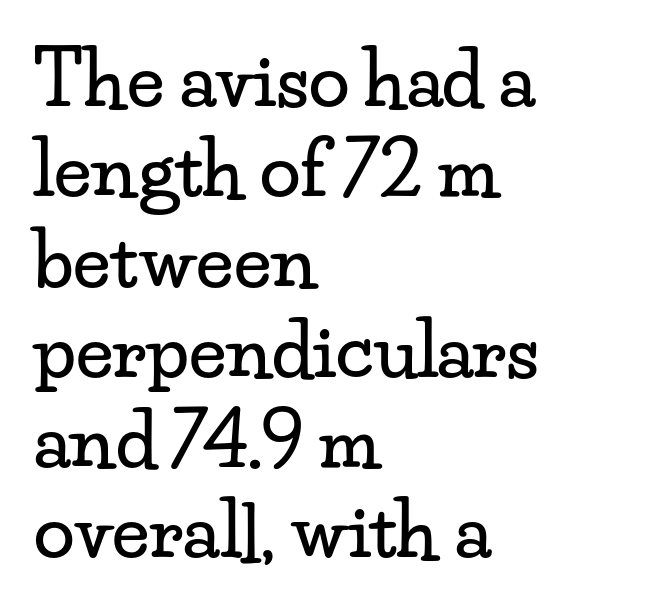
A classic flush-left, rag-right setting is used for this passage. This is serif lettering, the kind often seen in printed books. A typesetter would mark this as roman, not italic. Check the space under the baseline: it is left empty. Is the letter spacing exaggerated? No — it looks like the ordinary default.
